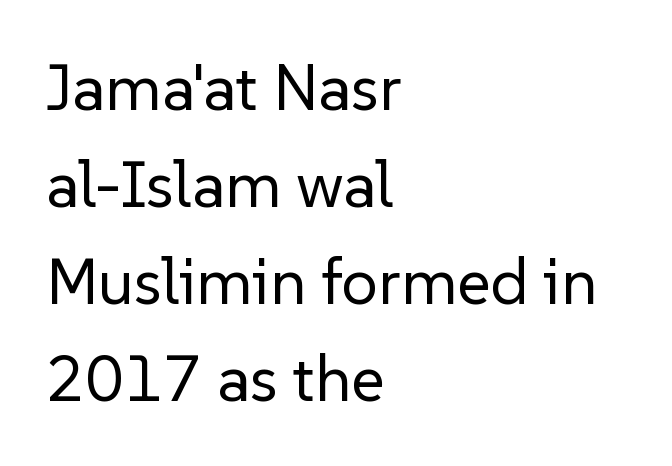
Q: Is the text bold? A: No.
Q: Is the text italic (slanted)? A: No, it is upright.
Q: Is the typeface a serif or a sans-serif typeface? A: Sans-serif.
Q: Is the text underlined? A: No.
Q: How is the paragraph aligned? A: Left-aligned.
Q: Is the spacing between letters normal or unusually wide? A: Normal.
Q: Is the spacing between lines tight, normal or loose? A: Normal.
Q: Width (condensed, normal, or wide)? A: Normal.
Q: Stroke contrast? A: Low.
Q: x-height? A: Medium.
Q: Monospaced? A: No.
